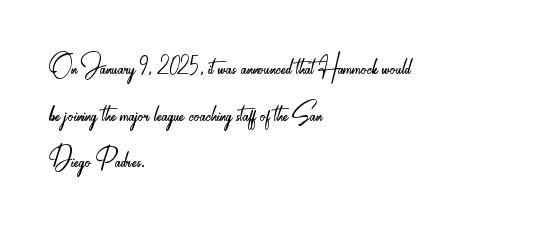
The image shows 35 px light, condensed sans-serif type; set left-aligned, normal line spacing (1.33x), normal letter spacing, not underlined; low stroke contrast and a small x-height.
